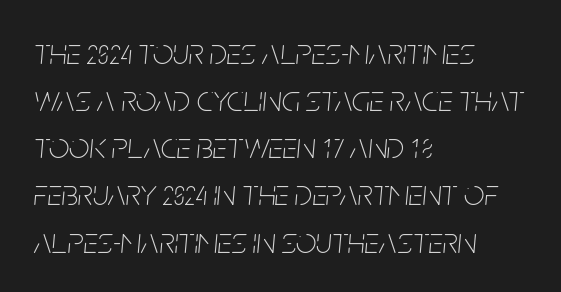
Q: Is the text bold? A: No.
Q: Is the text italic (slanted)? A: Yes, it leans right by about 5 degrees.
Q: Is the text underlined? A: No.
Q: How is the paragraph aligned? A: Left-aligned.
Q: Is the spacing between letters normal or unusually wide? A: Normal.
Q: Is the spacing between lines tight, normal or loose? A: Normal.
Q: Width (condensed, normal, or wide)? A: Condensed.
Q: Stroke contrast? A: Low.
Q: x-height? A: Large.
Q: Monospaced? A: No.
